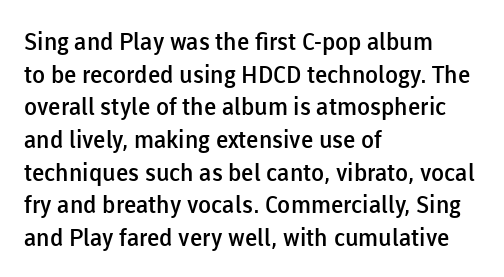
Q: Is the text bold? A: Semi-bold.
Q: Is the text italic (slanted)? A: No, it is upright.
Q: Is the text underlined? A: No.
Q: How is the paragraph aligned? A: Left-aligned.
Q: Is the spacing between letters normal or unusually wide? A: Normal.
Q: Is the spacing between lines tight, normal or loose? A: Normal.
